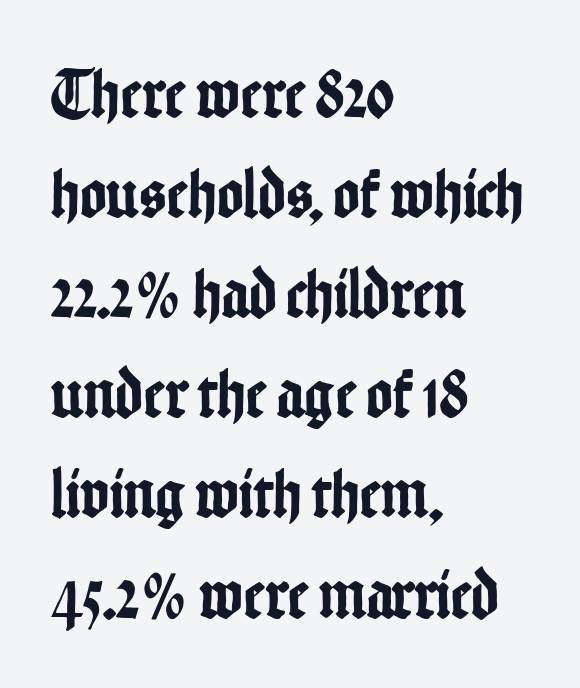
Q: Is the text italic (slanted)? A: No, it is upright.
Q: Is the typeface a serif or a sans-serif typeface? A: Sans-serif.
Q: Is the text underlined? A: No.
Q: How is the paragraph aligned? A: Left-aligned.
Q: Is the spacing between letters normal or unusually wide? A: Normal.
Q: Is the spacing between lines tight, normal or loose? A: Normal.
Q: Width (condensed, normal, or wide)? A: Condensed.
Q: Stroke contrast? A: Low.
Q: x-height? A: Medium.
Q: Monospaced? A: No.
